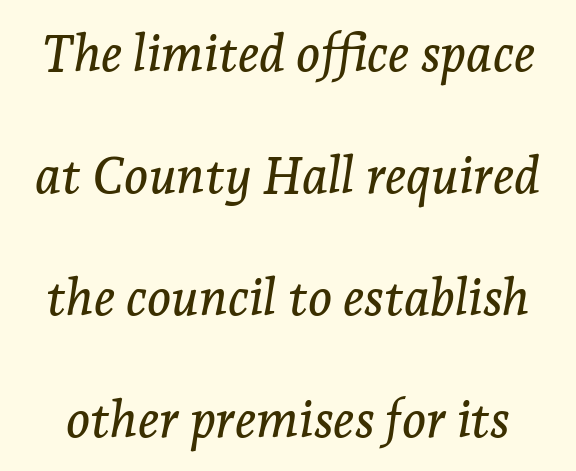
{"serif": "yes", "italic": "yes", "lean": "right", "slant_degrees": 7, "width": "normal", "stroke_contrast": "low", "x_height": "medium", "monospaced": "no", "underline": "no", "line_spacing": "loose", "line_spacing_ratio": 2.39, "letter_spacing": "normal", "letter_spacing_em": 0.0, "glyph_px": 51}
